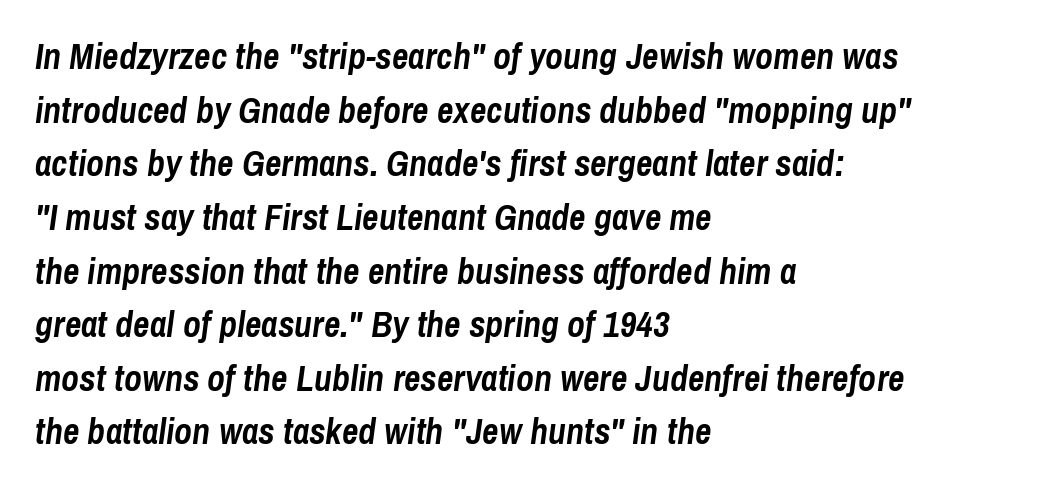
Alignment: flush left. Varying glyph widths throughout — classic text-font behaviour. The line texture is even and compact thanks to regular tracking. The glyphs are unaccompanied by any horizontal stroke below them.
